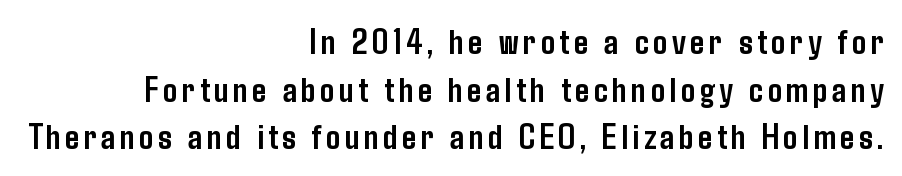
Layout note: lines flush right. The area under the type is left untouched. A typesetter would label this face a sans. Every letter is thick-stroked: bold, no question. A typesetter would call this proportional, since set widths differ per character. Notice how the stems are strictly vertical — no italics here.
